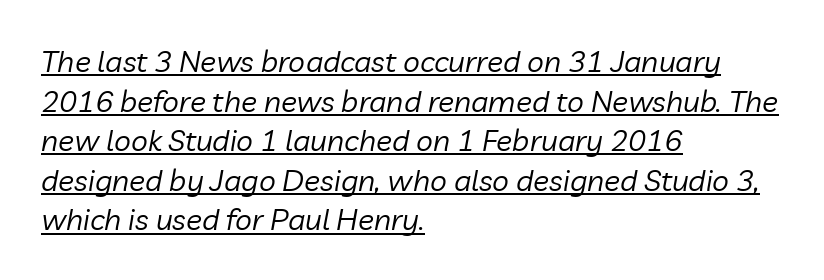
The image shows 30 px regular-weight type, italic (leaning right); set left-aligned, normal line spacing (1.32x), normal letter spacing, underlined; low stroke contrast and a medium x-height.
